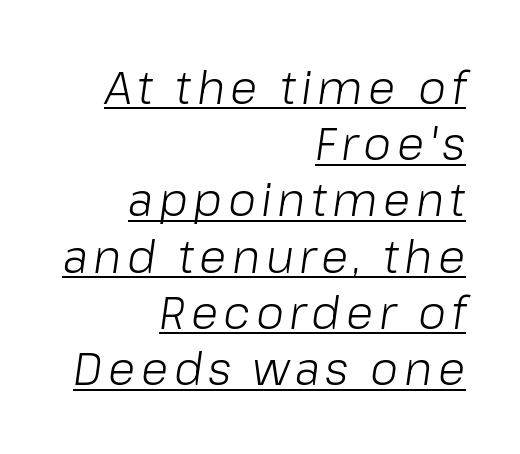
{"italic": "yes", "lean": "right", "slant_degrees": 8, "bold": "no", "weight": "light", "width": "normal", "stroke_contrast": "low", "x_height": "medium", "monospaced": "no", "underline": "yes", "align": "right", "line_spacing": "normal", "line_spacing_ratio": 1.25, "glyph_px": 45}
